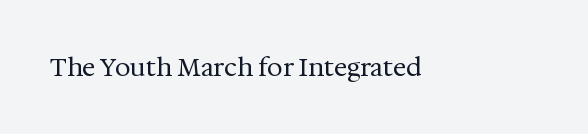
{"italic": "no", "bold": "no", "underline": "no", "letter_spacing": "normal", "letter_spacing_em": 0.0, "glyph_px": 25}
